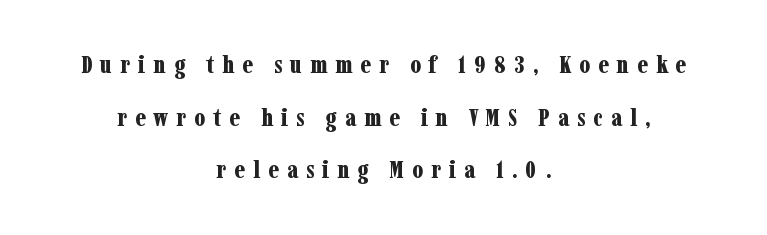
The compositor balanced each line on the midline. What stands out about the letter spacing? Its width — letters are far apart. The area under the type is left untouched. Strong, thick strokes mark this as bold type. The font's upright variant was chosen for this text. These lines stand farther apart than default settings would place them.
